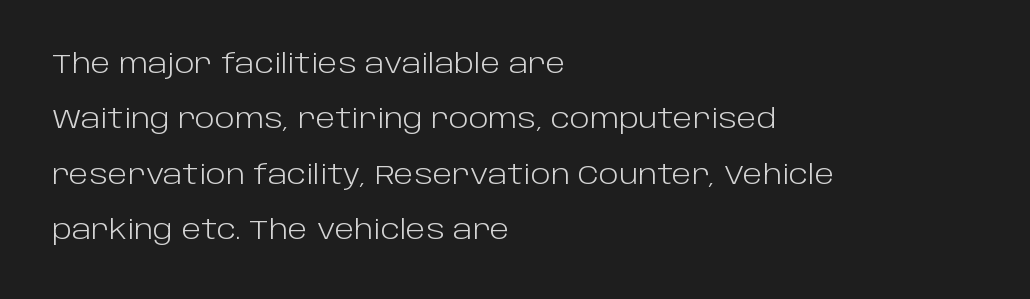
Think standard paragraph weight, or any step lighter than that. Check the space under the baseline: it is left empty. The specimen reads as upright at a glance. Regarding leading, the lines here are spaced well apart. These lines are set flush left with a ragged right edge. Default kerning and tracking; the words read as compact shapes.
